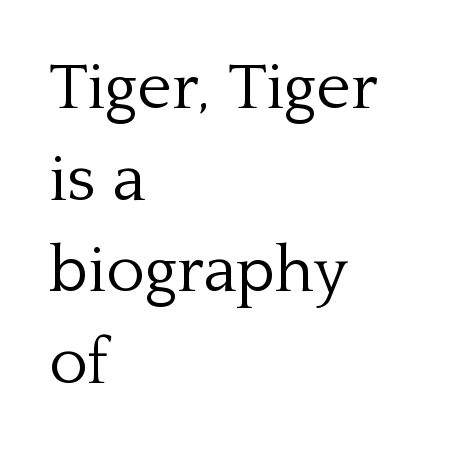
{"serif": "yes", "italic": "no", "bold": "no", "weight": "light", "width": "normal", "stroke_contrast": "low", "x_height": "medium", "monospaced": "no", "underline": "no", "align": "left", "line_spacing": "normal", "line_spacing_ratio": 1.39, "letter_spacing": "normal", "letter_spacing_em": 0.0, "glyph_px": 66}
